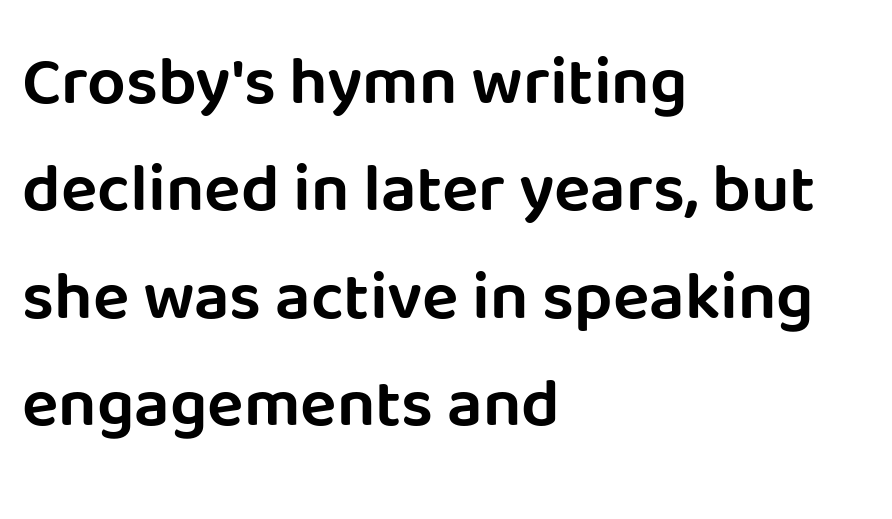
{"serif": "no", "italic": "no", "width": "normal", "stroke_contrast": "low", "x_height": "large", "monospaced": "no", "underline": "no", "align": "left", "line_spacing": "normal", "line_spacing_ratio": 1.58, "letter_spacing": "normal", "letter_spacing_em": 0.0, "glyph_px": 68}
